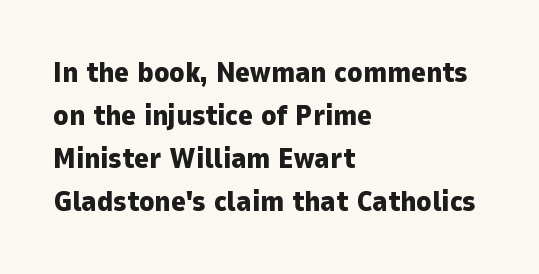
Q: Is the text bold? A: Yes.
Q: Is the text italic (slanted)? A: No, it is upright.
Q: Is the typeface a serif or a sans-serif typeface? A: Sans-serif.
Q: Is the text underlined? A: No.
Q: How is the paragraph aligned? A: Left-aligned.
Q: Is the spacing between letters normal or unusually wide? A: Normal.
Q: Is the spacing between lines tight, normal or loose? A: Normal.
Q: Width (condensed, normal, or wide)? A: Normal.
Q: Stroke contrast? A: Low.
Q: x-height? A: Medium.
Q: Monospaced? A: No.
